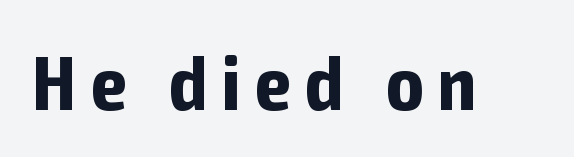
You could not count columns in this text — the font is proportionally spaced. Every stem runs plumb, perpendicular to the baseline. The letters carry no serifs — their stems end cleanly without finishing strokes. Notice how thick the strokes are: this is what a full bold looks like.
